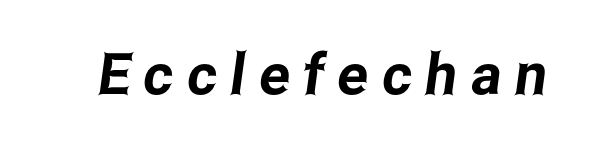
{"serif": "no", "width": "condensed", "stroke_contrast": "low", "x_height": "medium", "monospaced": "no", "underline": "no", "letter_spacing": "wide", "letter_spacing_em": 0.24, "glyph_px": 57}
